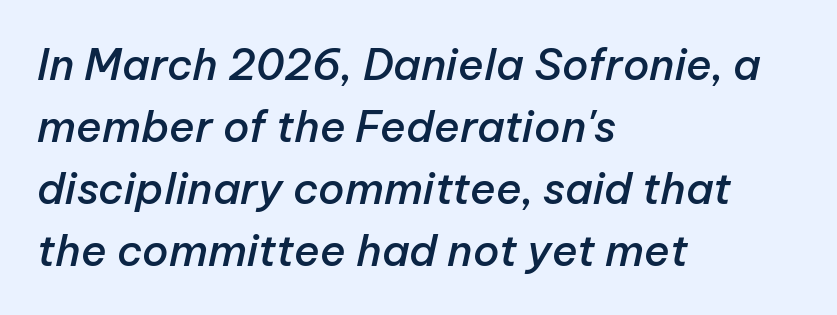
The image shows 43 px semibold type, italic (leaning right); set left-aligned, normal line spacing (1.44x), normal letter spacing, not underlined; low stroke contrast and a medium x-height.
